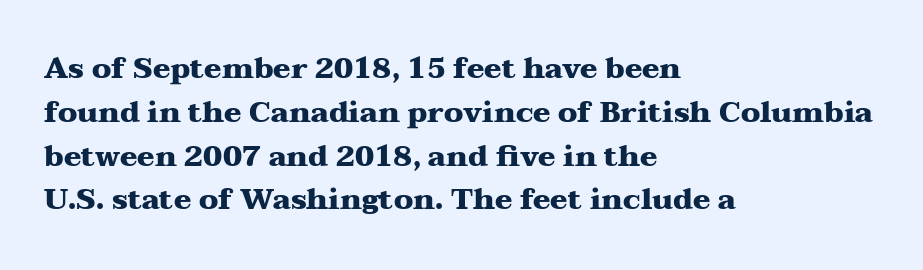
{"serif": "yes", "italic": "no", "bold": "yes", "weight": "heavy", "width": "wide", "stroke_contrast": "medium", "x_height": "medium", "monospaced": "no", "underline": "no", "align": "left", "line_spacing": "normal", "line_spacing_ratio": 1.51, "letter_spacing": "normal", "letter_spacing_em": 0.0, "glyph_px": 29}
